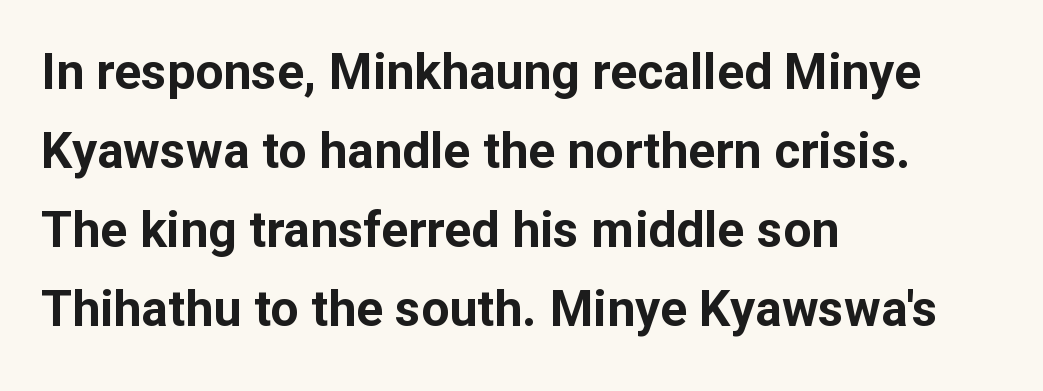
{"serif": "no", "italic": "no", "bold": "yes", "weight": "bold", "width": "normal", "stroke_contrast": "low", "x_height": "medium", "monospaced": "no", "underline": "no", "align": "left", "line_spacing": "normal", "line_spacing_ratio": 1.58, "letter_spacing": "normal", "letter_spacing_em": 0.0, "glyph_px": 50}
